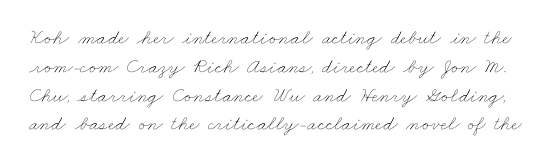
{"bold": "no", "underline": "no", "line_spacing": "normal", "line_spacing_ratio": 1.37, "letter_spacing": "normal", "letter_spacing_em": 0.0, "glyph_px": 21}
